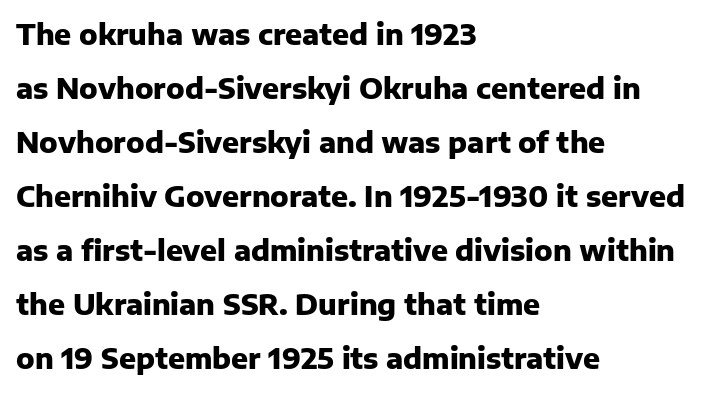
The image shows 28 px heavy sans-serif type, upright; set left-aligned, loose line spacing (1.93x), normal letter spacing, not underlined; low stroke contrast and a medium x-height.
